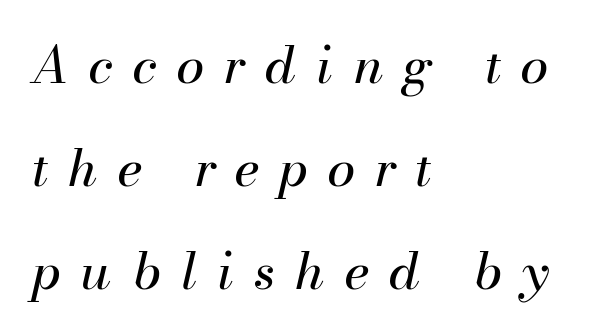
Q: Is the text bold? A: No.
Q: Is the text italic (slanted)? A: Yes, it leans right by about 13 degrees.
Q: Is the text underlined? A: No.
Q: How is the paragraph aligned? A: Left-aligned.
Q: Is the spacing between letters normal or unusually wide? A: Unusually wide.
Q: Is the spacing between lines tight, normal or loose? A: Loose.
Q: Width (condensed, normal, or wide)? A: Normal.
Q: Stroke contrast? A: Medium.
Q: x-height? A: Small.
Q: Monospaced? A: No.
